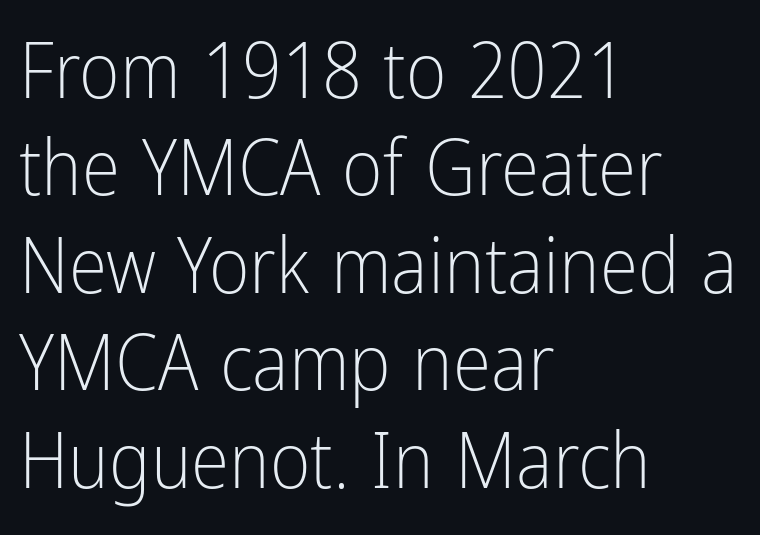
{"serif": "no", "italic": "no", "bold": "no", "weight": "light", "width": "condensed", "stroke_contrast": "low", "x_height": "medium", "monospaced": "no", "underline": "no", "align": "left", "line_spacing": "normal", "line_spacing_ratio": 1.25, "letter_spacing": "normal", "letter_spacing_em": 0.0, "glyph_px": 78}
